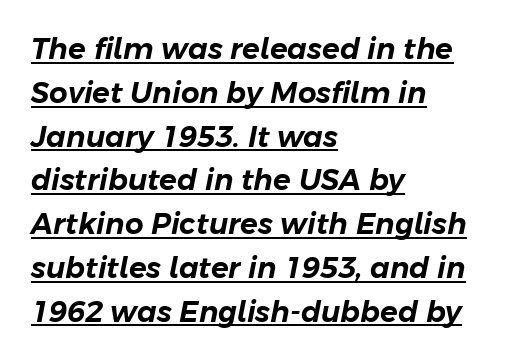
The image shows 29 px text type, italic (leaning right); set left-aligned, normal line spacing (1.51x), normal letter spacing, underlined; low stroke contrast and a medium x-height.
